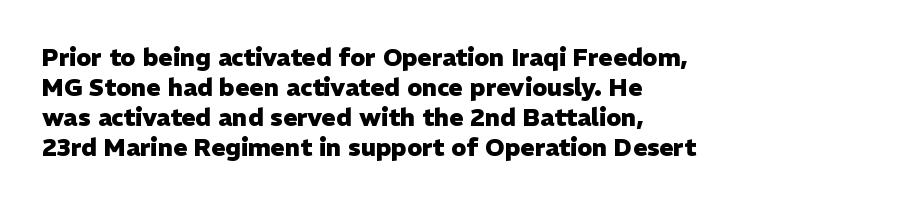
The characters look thick and weighty, a clear bold. Rows of type keep a routine distance in the vertical direction. Each word holds together tightly as a unit, with standard inter-letter gaps. Does the copy run flush right? No — it runs flush left. Beneath every word, the page is bare.
